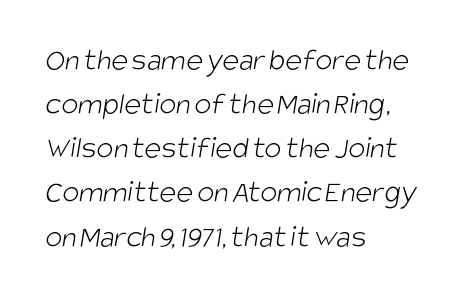
Q: Is the text bold? A: No.
Q: Is the typeface a serif or a sans-serif typeface? A: Sans-serif.
Q: Is the text underlined? A: No.
Q: How is the paragraph aligned? A: Left-aligned.
Q: Is the spacing between letters normal or unusually wide? A: Normal.
Q: Is the spacing between lines tight, normal or loose? A: Normal.
Q: Width (condensed, normal, or wide)? A: Condensed.
Q: Stroke contrast? A: Low.
Q: x-height? A: Large.
Q: Monospaced? A: No.
